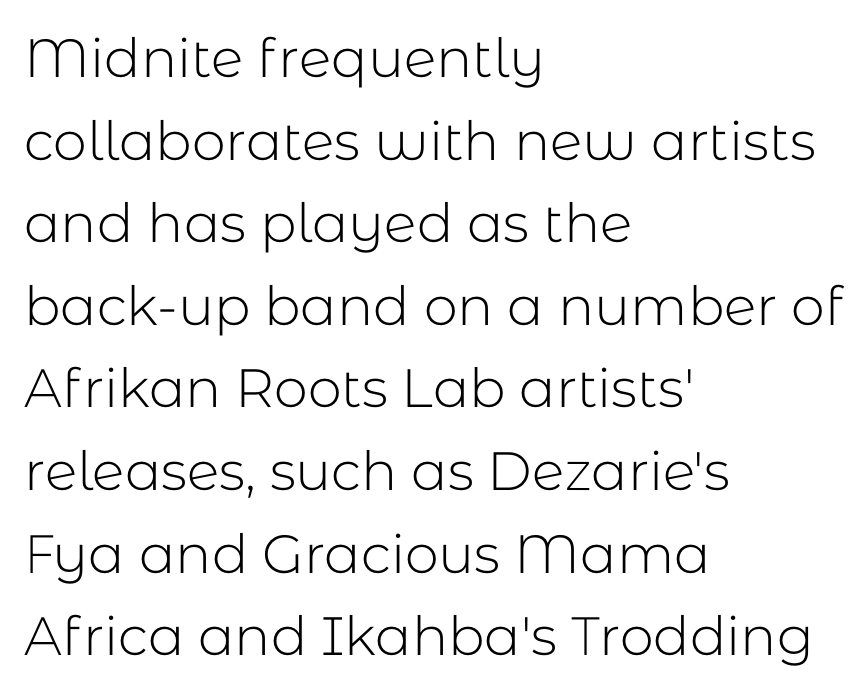
The image shows 54 px light sans-serif type, upright; set left-aligned, normal line spacing (1.53x), normal letter spacing, not underlined; low stroke contrast and a medium x-height.
